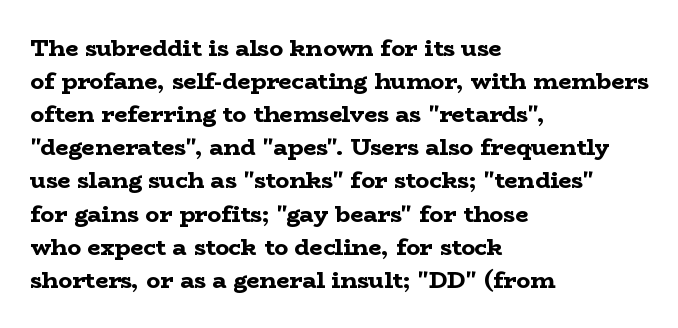
{"italic": "no", "bold": "yes", "underline": "no", "align": "left", "line_spacing": "normal", "line_spacing_ratio": 1.44, "letter_spacing": "normal", "letter_spacing_em": 0.0, "glyph_px": 23}
